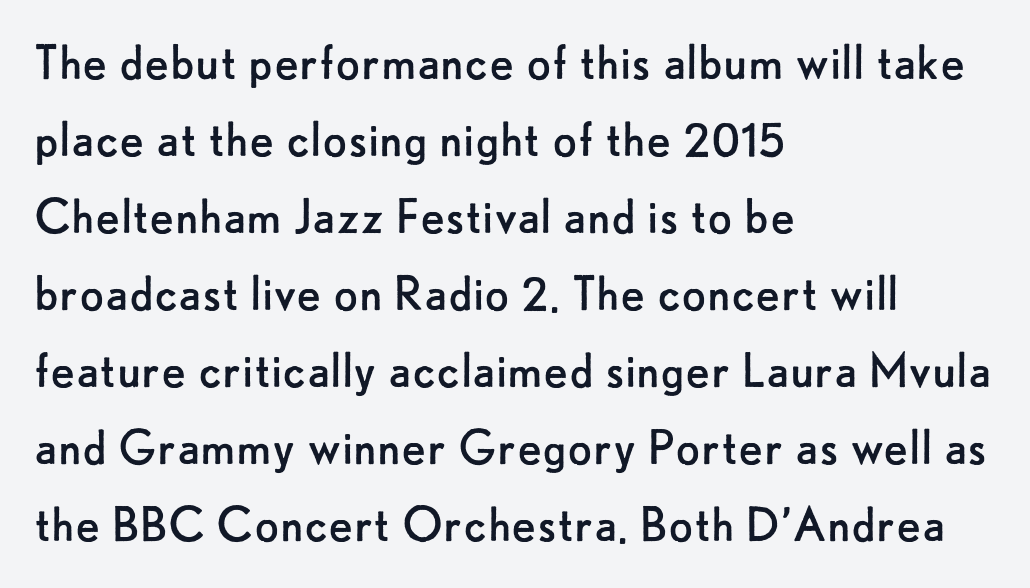
The image shows 57 px regular-weight sans-serif type, upright; set left-aligned, normal line spacing (1.35x), normal letter spacing, not underlined; low stroke contrast and a small x-height.
